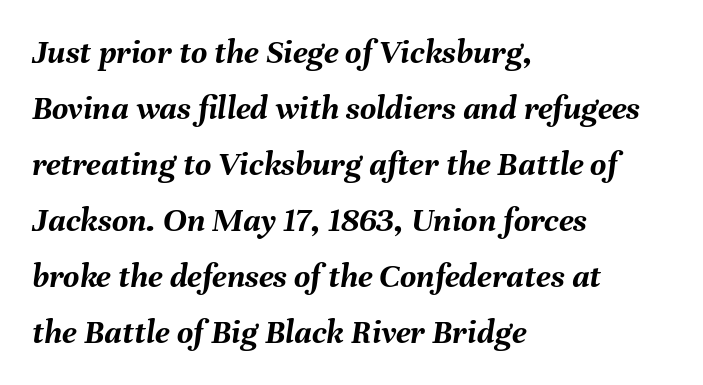
Q: Is the text bold? A: Yes.
Q: Is the text italic (slanted)? A: Yes, it leans right by about 8 degrees.
Q: Is the text underlined? A: No.
Q: How is the paragraph aligned? A: Left-aligned.
Q: Is the spacing between letters normal or unusually wide? A: Normal.
Q: Is the spacing between lines tight, normal or loose? A: Normal.
Q: Width (condensed, normal, or wide)? A: Normal.
Q: Stroke contrast? A: Medium.
Q: x-height? A: Medium.
Q: Monospaced? A: No.
